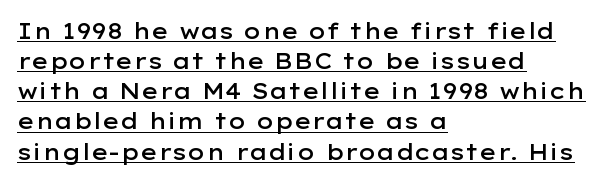
{"italic": "no", "bold": "semi", "underline": "yes", "align": "left", "line_spacing": "normal", "line_spacing_ratio": 1.37, "letter_spacing": "normal", "letter_spacing_em": 0.0, "glyph_px": 22}
